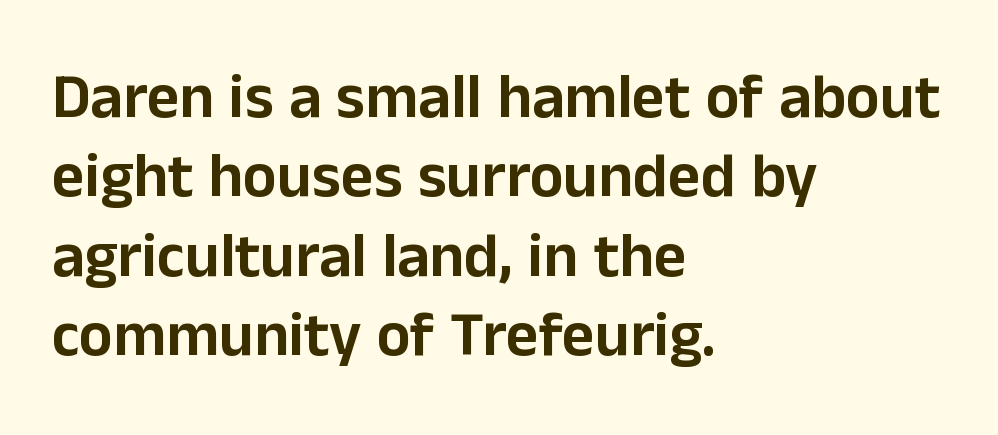
{"serif": "no", "italic": "no", "width": "normal", "stroke_contrast": "low", "x_height": "medium", "monospaced": "no", "underline": "no", "align": "left", "line_spacing": "normal", "line_spacing_ratio": 1.26, "letter_spacing": "normal", "letter_spacing_em": 0.0, "glyph_px": 63}
